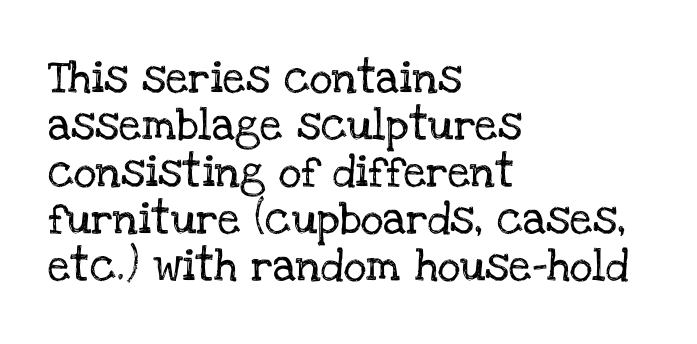
The image shows 32 px serif type, upright; set left-aligned, normal line spacing (1.47x), normal letter spacing, not underlined; low stroke contrast and a large x-height.
